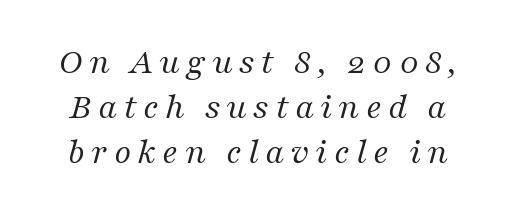
The passage shown is typed in a proportional face where columns would drift. A light-to-regular cut is what we see here. Each letter's strokes conclude with small projecting serifs. The passage shown leans; its letterforms are oblique. No word sits above an underline.
